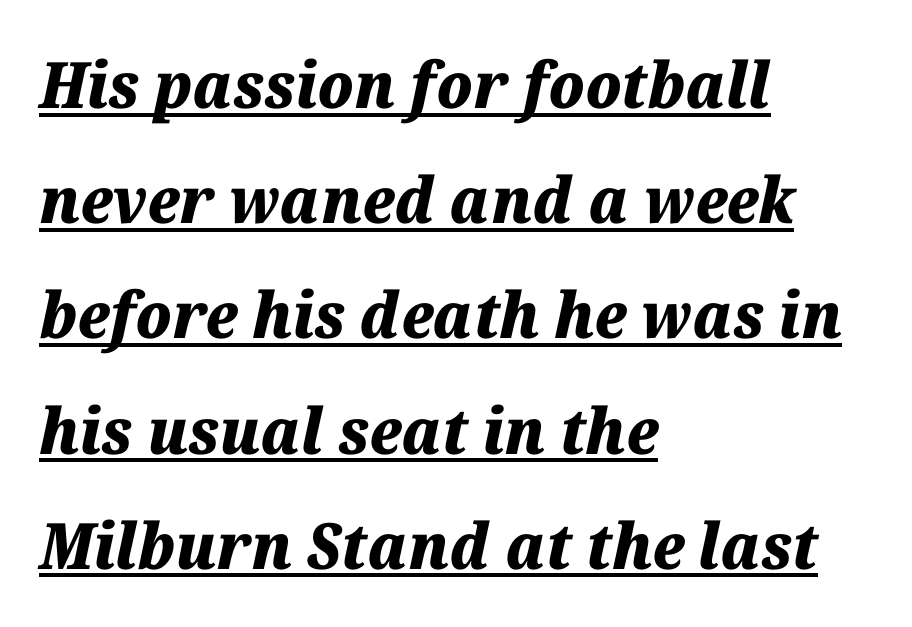
How are the letters spaced? Ordinarily, with no added tracking. This sample uses an oblique cut, with every glyph tilted off the vertical. The rendered words wear a rule along their underside. Left-aligned paragraph, ragged on the right. Is the type bold? Yes — the strokes are clearly thick and heavy. A typesetter would call this proportional, since set widths differ per character.
